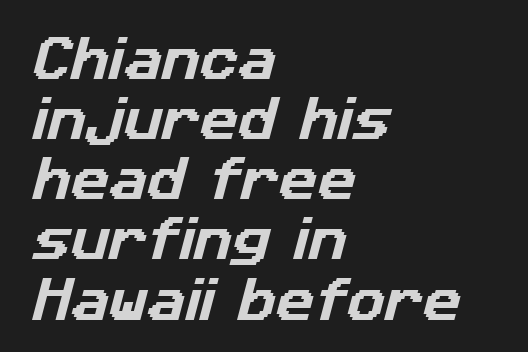
{"serif": "no", "width": "normal", "stroke_contrast": "low", "x_height": "medium", "monospaced": "no", "underline": "no", "align": "left", "line_spacing": "normal", "line_spacing_ratio": 1.28, "letter_spacing": "normal", "letter_spacing_em": 0.0, "glyph_px": 47}
